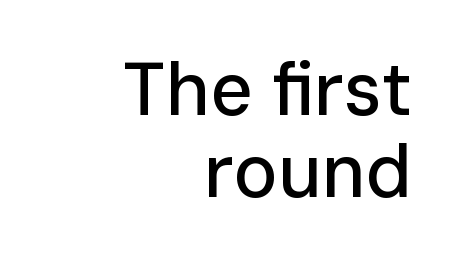
Q: Is the text italic (slanted)? A: No, it is upright.
Q: Is the typeface a serif or a sans-serif typeface? A: Sans-serif.
Q: Is the text underlined? A: No.
Q: How is the paragraph aligned? A: Right-aligned.
Q: Is the spacing between letters normal or unusually wide? A: Normal.
Q: Is the spacing between lines tight, normal or loose? A: Tight.
Q: Width (condensed, normal, or wide)? A: Normal.
Q: Stroke contrast? A: Low.
Q: x-height? A: Medium.
Q: Monospaced? A: No.
